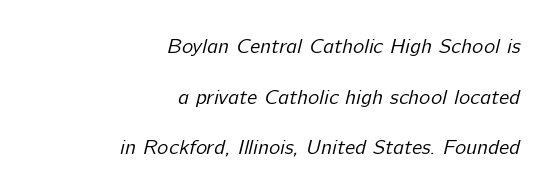
The image shows 21 px text type; set right-aligned, loose line spacing (2.41x), normal letter spacing, not underlined.
